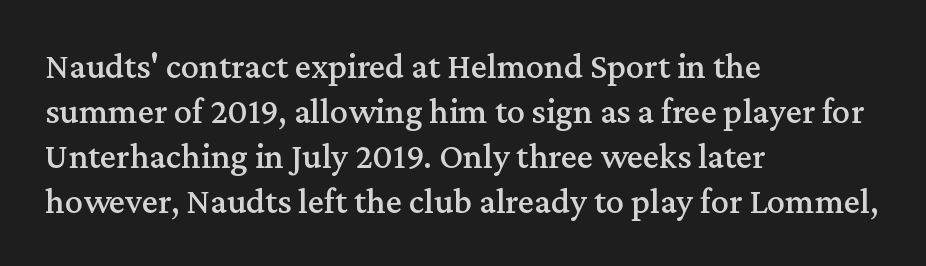
The image shows 36 px serif type, upright; set left-aligned, normal line spacing (1.25x), normal letter spacing, not underlined; medium stroke contrast and a medium x-height.
